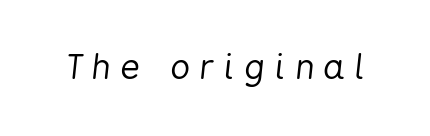
{"italic": "yes", "lean": "right", "slant_degrees": 6, "bold": "no", "weight": "regular", "width": "condensed", "stroke_contrast": "low", "x_height": "medium", "monospaced": "no", "underline": "no", "letter_spacing": "wide", "letter_spacing_em": 0.3, "glyph_px": 34}
